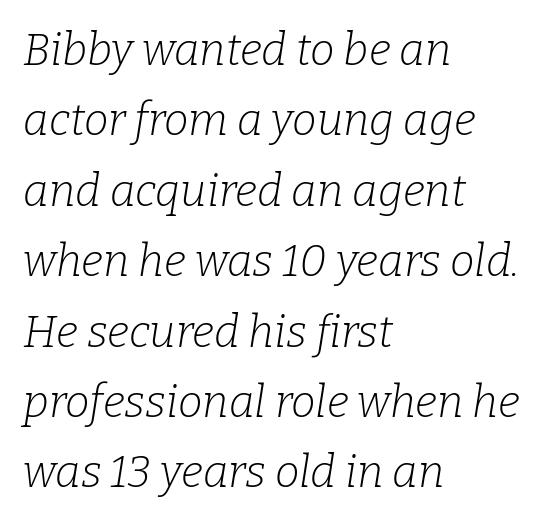
Default kerning and tracking; the words read as compact shapes. Layout note: lines flush left. No word sits above an underline. The font's italic variant was chosen for this text. These lines are rendered in a variable-pitch font.
